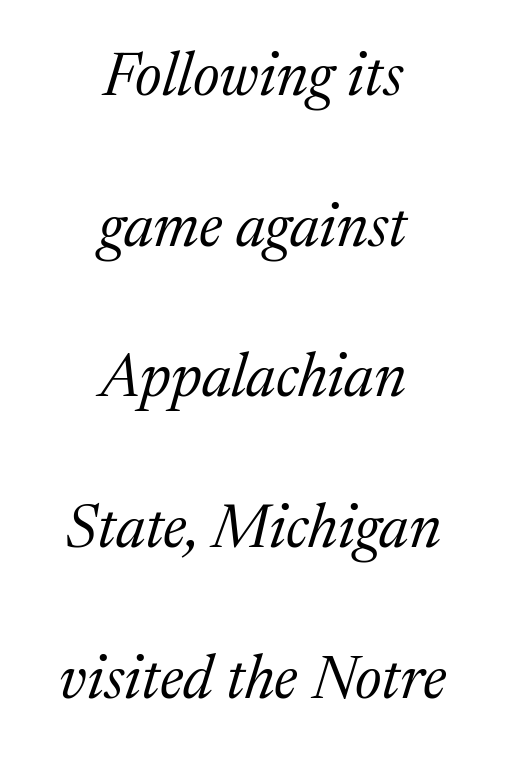
The passage shown is typeset with a serif family. Glyph-to-glyph distance matches everyday printed text. Unmarked baselines from the first word to the last. Notice how the stems are inclined rather than vertical — that's the hallmark of italics. This block would shrink considerably if given ordinary leading; it's expanded now.
